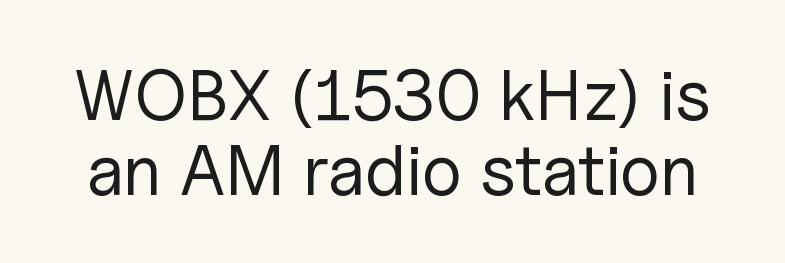
The specimen omits any rule beneath the text block's lines. This sample has the flowing, uneven cadence of proportional lettering. Weight: not bold — regular or lighter. Each new line begins almost immediately beneath the previous one. Characters remain perfectly vertical along every line. Serifs: no, the terminals of the letterforms are clean.
